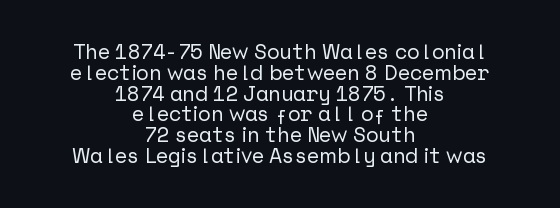
The image shows 21 px text type, upright; set centered, tight line spacing (0.99x), normal letter spacing, not underlined.
